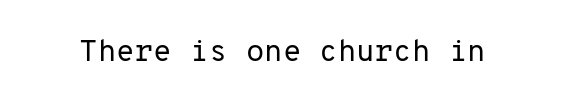
The image shows 30 px regular-weight sans-serif type, upright, monospaced; set normal letter spacing, not underlined; low stroke contrast and a medium x-height.
